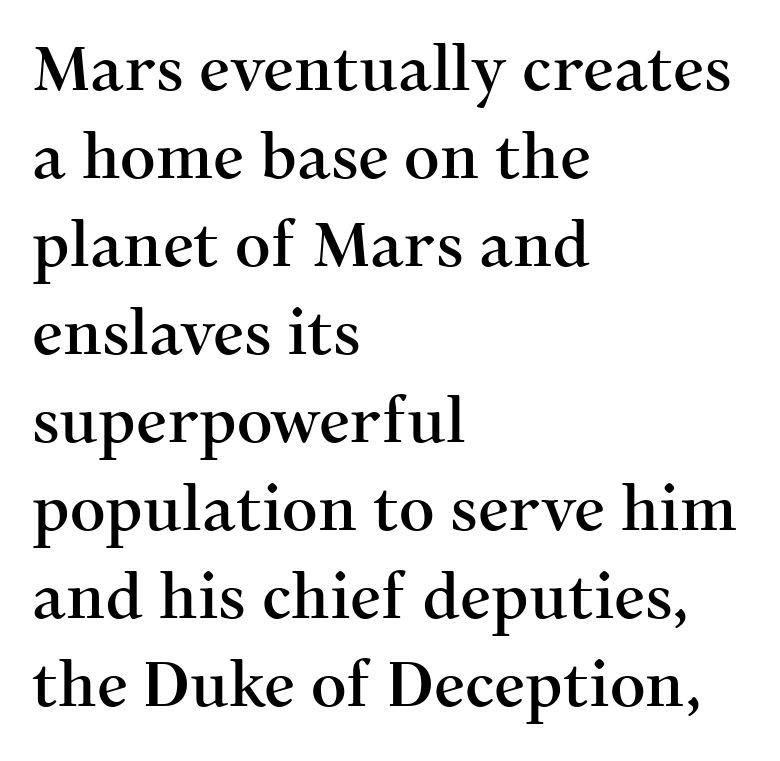
{"serif": "yes", "italic": "no", "width": "normal", "stroke_contrast": "medium", "x_height": "medium", "monospaced": "no", "underline": "no", "align": "left", "line_spacing": "normal", "line_spacing_ratio": 1.42, "letter_spacing": "normal", "letter_spacing_em": 0.0, "glyph_px": 62}
